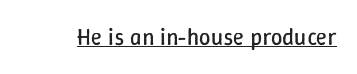
Students, observe the line beneath the letters — that is underlining. You can tell it's not italic because the verticals are truly vertical. Stems here are at most as thick as an everyday book face. Between one letter and the next there's only the usual sliver of space.
